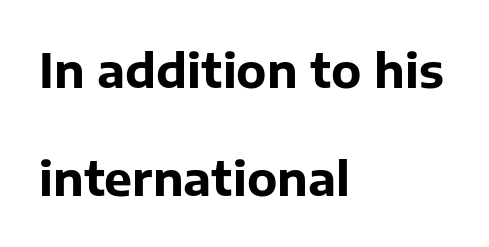
{"serif": "no", "italic": "no", "bold": "yes", "weight": "bold", "width": "normal", "stroke_contrast": "low", "x_height": "medium", "monospaced": "no", "underline": "no", "align": "left", "line_spacing": "loose", "line_spacing_ratio": 2.3, "letter_spacing": "normal", "letter_spacing_em": 0.0, "glyph_px": 47}
